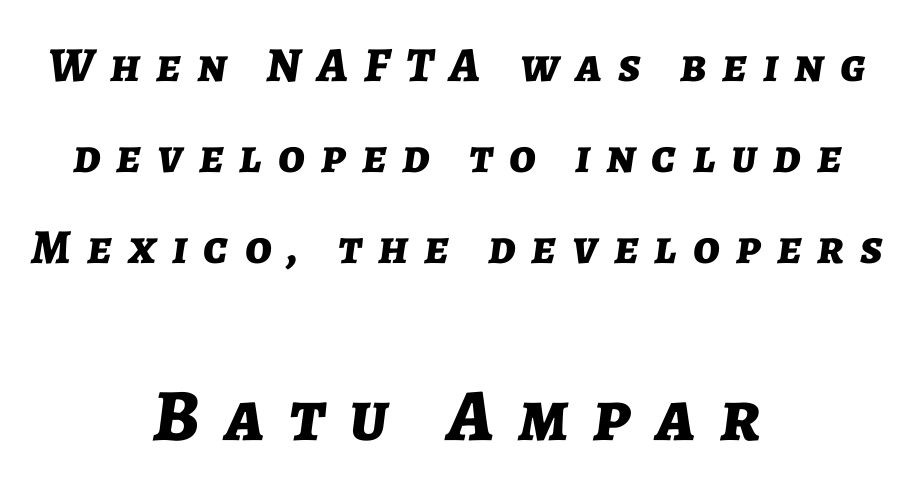
The image shows 74 px bold type, italic (leaning right); set centered, line spacing 1.86x, unusually wide letter spacing (+0.33 em), not underlined; the second (bottom) block is 1.51x larger; low stroke contrast and a medium x-height.
